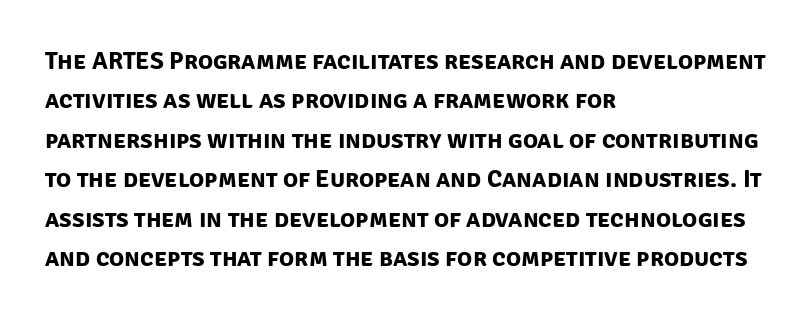
The letterforms sit shoulder to shoulder at normal distance. These words are printed bold, with thick strokes throughout. This sample is left-justified, so line endings fall wherever the words run out. Leading matches the norm, producing a regular column.
